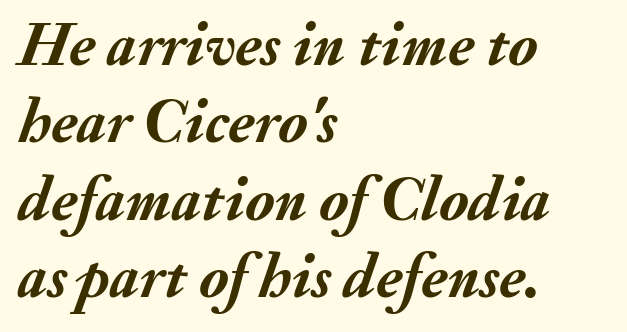
Q: Is the text bold? A: Yes.
Q: Is the text italic (slanted)? A: Yes, it leans right by about 20 degrees.
Q: Is the text underlined? A: No.
Q: How is the paragraph aligned? A: Left-aligned.
Q: Is the spacing between letters normal or unusually wide? A: Normal.
Q: Is the spacing between lines tight, normal or loose? A: Normal.
Q: Width (condensed, normal, or wide)? A: Normal.
Q: Stroke contrast? A: Medium.
Q: x-height? A: Small.
Q: Monospaced? A: No.
